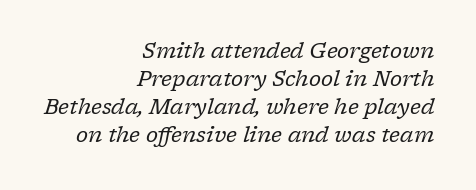
This reads as an unemphasized weight, regular at the heaviest. Underlining? Definitely not there. Quick note: italic. Vertically, the passage feels balanced, rows spaced as you'd expect. A flush-right, rag-left setting is used for this passage.
